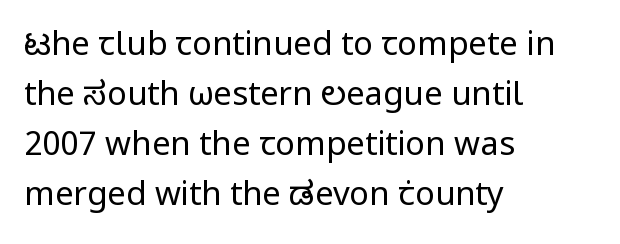
Letters have the restrained weight of plain body copy at most. Examine the stroke ends and you'll find no serifs. What's the leading like? Ordinary, nothing unusual. Spacing verdict: proportional, widths tailored to each character.
